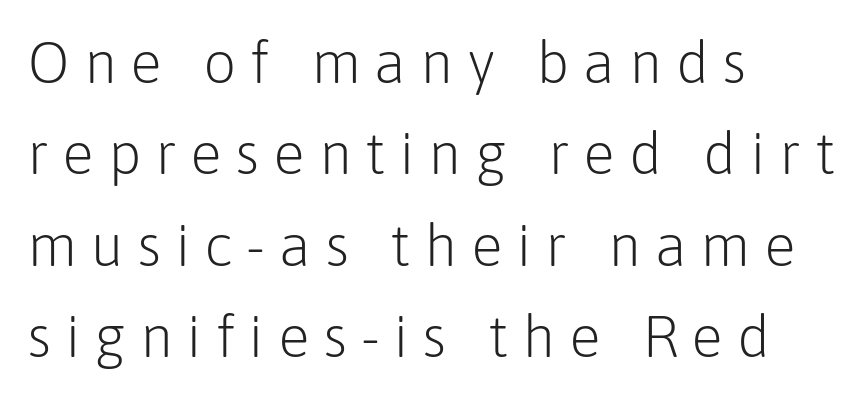
This block has exactly the height ordinary leading produces. Summary of weight: not heavy and not bold. Think of a printed novel: that variable character pitch is what you see here. Does the type have serifs? No, each stem ends abruptly. These lines have a slow, spaced-out rhythm from letter to letter. Notice how the passage keeps a crisp vertical edge on the left only.
